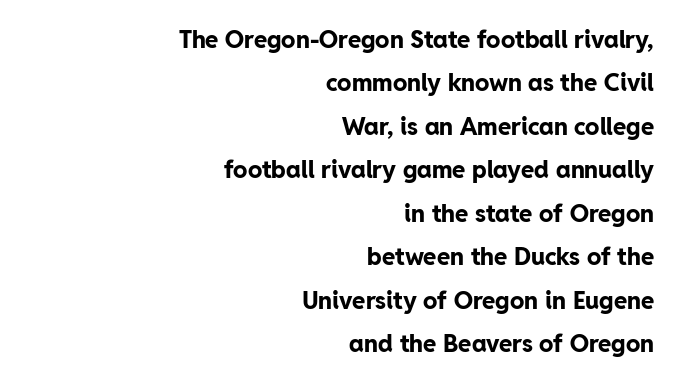
Q: Is the text bold? A: Yes.
Q: Is the text italic (slanted)? A: No, it is upright.
Q: Is the text underlined? A: No.
Q: How is the paragraph aligned? A: Right-aligned.
Q: Is the spacing between letters normal or unusually wide? A: Normal.
